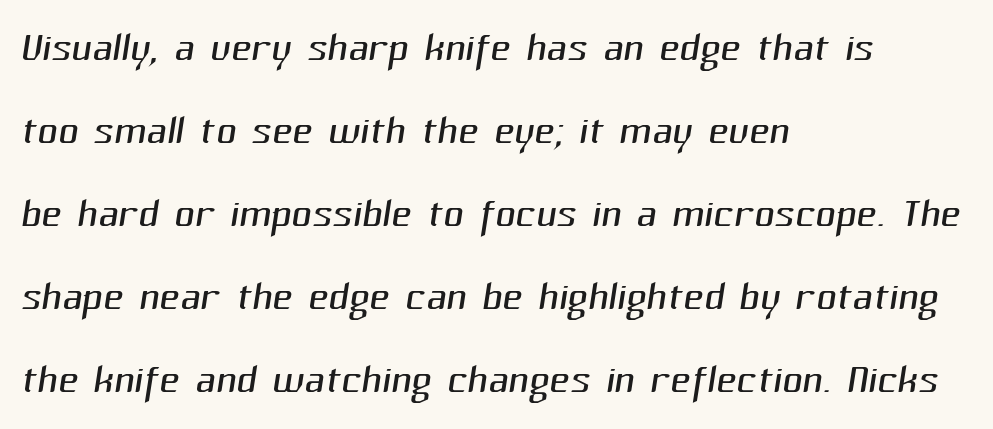
Q: Is the text bold? A: No.
Q: Is the typeface a serif or a sans-serif typeface? A: Sans-serif.
Q: Is the text underlined? A: No.
Q: How is the paragraph aligned? A: Left-aligned.
Q: Is the spacing between letters normal or unusually wide? A: Normal.
Q: Is the spacing between lines tight, normal or loose? A: Normal.
Q: Width (condensed, normal, or wide)? A: Normal.
Q: Stroke contrast? A: Medium.
Q: x-height? A: Medium.
Q: Monospaced? A: No.
